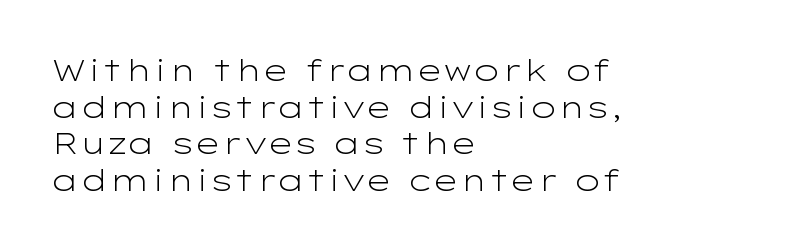
Q: Is the text bold? A: No.
Q: Is the text italic (slanted)? A: No, it is upright.
Q: Is the typeface a serif or a sans-serif typeface? A: Sans-serif.
Q: Is the text underlined? A: No.
Q: How is the paragraph aligned? A: Left-aligned.
Q: Is the spacing between letters normal or unusually wide? A: Normal.
Q: Width (condensed, normal, or wide)? A: Wide.
Q: Stroke contrast? A: Low.
Q: x-height? A: Medium.
Q: Monospaced? A: No.
